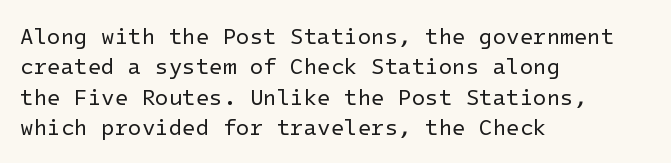
{"italic": "no", "bold": "no", "underline": "no", "align": "left", "line_spacing": "normal", "line_spacing_ratio": 1.38, "letter_spacing": "normal", "letter_spacing_em": 0.0, "glyph_px": 22}
